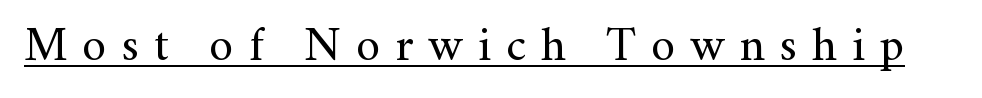
Q: Is the text bold? A: No.
Q: Is the text italic (slanted)? A: No, it is upright.
Q: Is the typeface a serif or a sans-serif typeface? A: Serif.
Q: Is the text underlined? A: Yes.
Q: Is the spacing between letters normal or unusually wide? A: Unusually wide.
Q: Width (condensed, normal, or wide)? A: Normal.
Q: Stroke contrast? A: Medium.
Q: x-height? A: Small.
Q: Monospaced? A: No.
